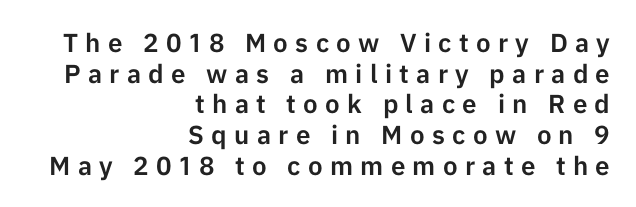
The image shows 26 px text type, upright; set right-aligned, line spacing 1.18x, unusually wide letter spacing (+0.28 em), not underlined.
